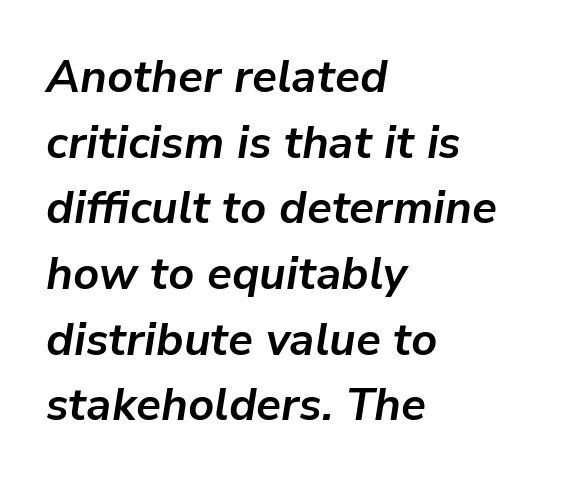
The image shows 45 px bold type, italic (leaning right); set left-aligned, normal line spacing (1.46x), normal letter spacing, not underlined; low stroke contrast and a medium x-height.
